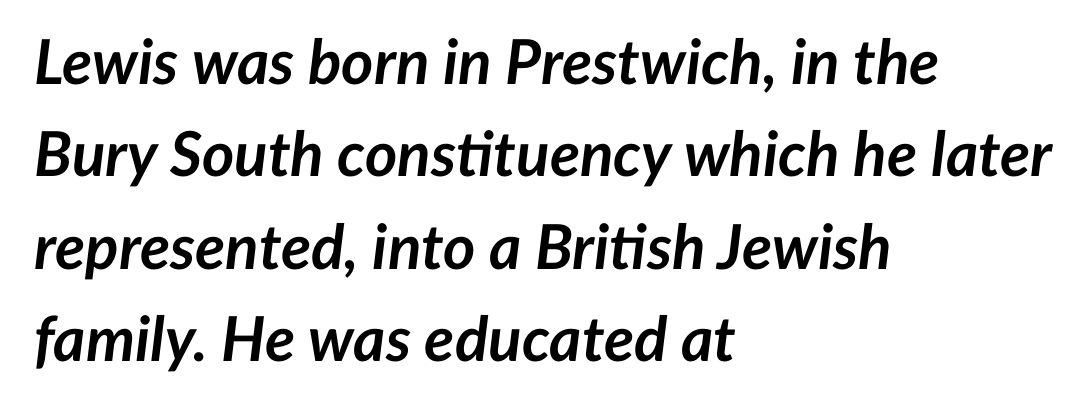
Q: Is the text bold? A: Yes.
Q: Is the text italic (slanted)? A: Yes, it leans right by about 7 degrees.
Q: Is the text underlined? A: No.
Q: How is the paragraph aligned? A: Left-aligned.
Q: Is the spacing between letters normal or unusually wide? A: Normal.
Q: Is the spacing between lines tight, normal or loose? A: Normal.
Q: Width (condensed, normal, or wide)? A: Normal.
Q: Stroke contrast? A: Low.
Q: x-height? A: Medium.
Q: Monospaced? A: No.
